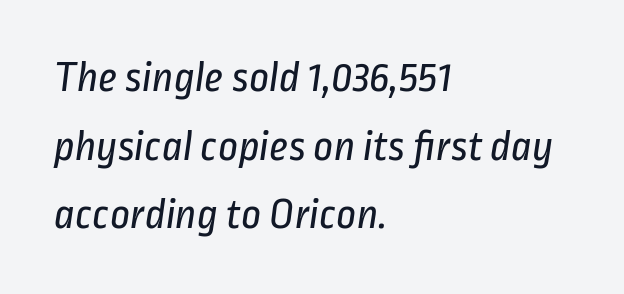
{"serif": "no", "bold": "no", "weight": "regular", "width": "condensed", "stroke_contrast": "low", "x_height": "medium", "monospaced": "no", "underline": "no", "align": "left", "line_spacing": "normal", "line_spacing_ratio": 1.56, "letter_spacing": "normal", "letter_spacing_em": 0.0, "glyph_px": 44}
